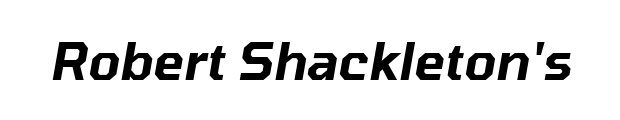
{"italic": "yes", "lean": "right", "slant_degrees": 10, "width": "normal", "stroke_contrast": "low", "x_height": "medium", "monospaced": "no", "underline": "no", "letter_spacing": "normal", "letter_spacing_em": 0.0, "glyph_px": 51}
